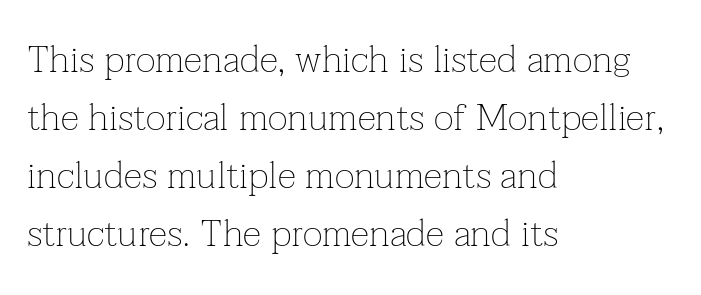
{"serif": "yes", "italic": "no", "bold": "no", "weight": "thin", "width": "normal", "stroke_contrast": "low", "x_height": "medium", "monospaced": "no", "underline": "no", "align": "left", "line_spacing": "normal", "line_spacing_ratio": 1.53, "letter_spacing": "normal", "letter_spacing_em": 0.0, "glyph_px": 38}
